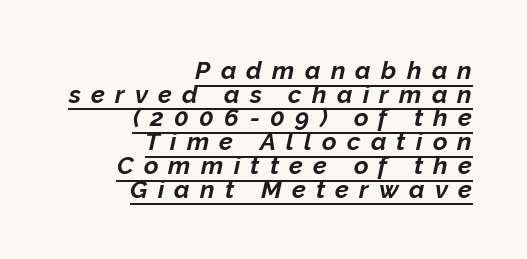
Decoration check: the copy is underlined. It's the slanting kind of type. The strokes are fattened all the way to bold. This sample uses expanded letter spacing, leaving extra air between glyphs. Vertical spacing — tight. Horizontally, the lines are justified to the trailing edge only.
